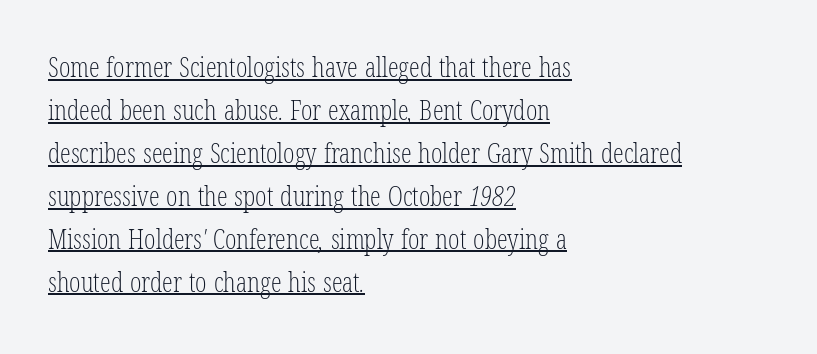
Q: Is the text bold? A: No.
Q: Is the text underlined? A: Yes.
Q: How is the paragraph aligned? A: Left-aligned.
Q: Is the spacing between letters normal or unusually wide? A: Normal.
Q: Is the spacing between lines tight, normal or loose? A: Normal.
